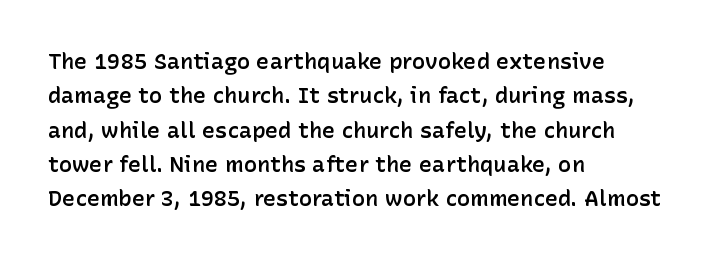
{"italic": "no", "bold": "semi", "underline": "no", "align": "left", "line_spacing": "normal", "line_spacing_ratio": 1.56, "letter_spacing": "normal", "letter_spacing_em": 0.0, "glyph_px": 22}
